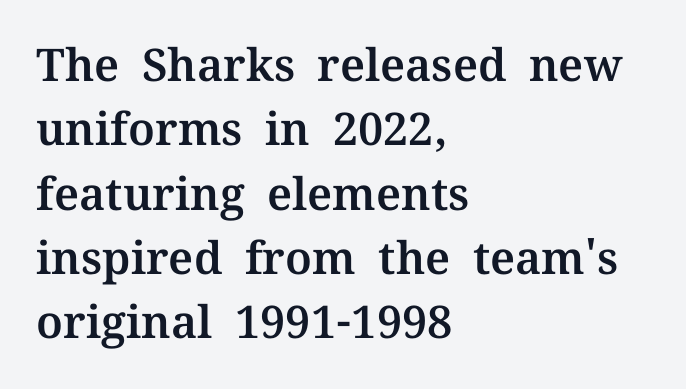
The image shows 45 px serif type, upright; set left-aligned, normal line spacing (1.43x), normal letter spacing, not underlined; medium stroke contrast and a medium x-height.
